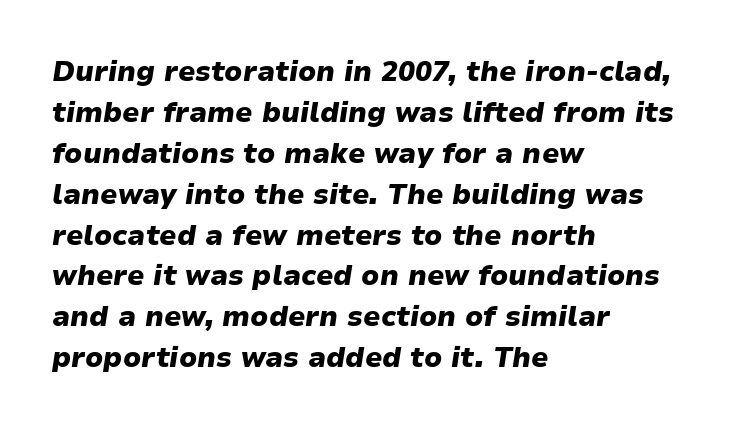
The image shows 28 px heavy type, italic (leaning right); set left-aligned, normal line spacing (1.46x), normal letter spacing, not underlined; low stroke contrast and a medium x-height.
